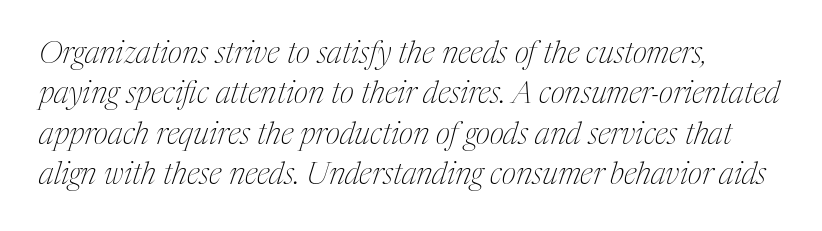
Quick note: interline space is typical. Typeset ragged right — the left edge is the straight one. These lines are rendered in a variable-pitch font. Note: serifs present on the glyphs. Vertical stems look standard width or narrower in stroke.
